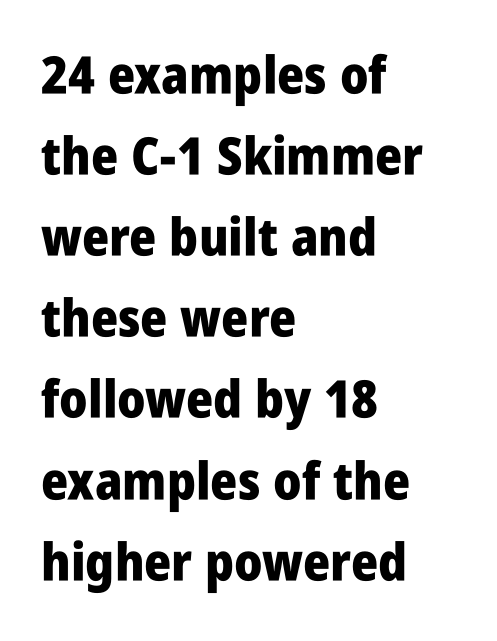
{"serif": "no", "italic": "no", "bold": "yes", "weight": "heavy", "width": "condensed", "stroke_contrast": "low", "x_height": "large", "monospaced": "no", "underline": "no", "align": "left", "line_spacing": "normal", "line_spacing_ratio": 1.56, "letter_spacing": "normal", "letter_spacing_em": 0.0, "glyph_px": 52}
